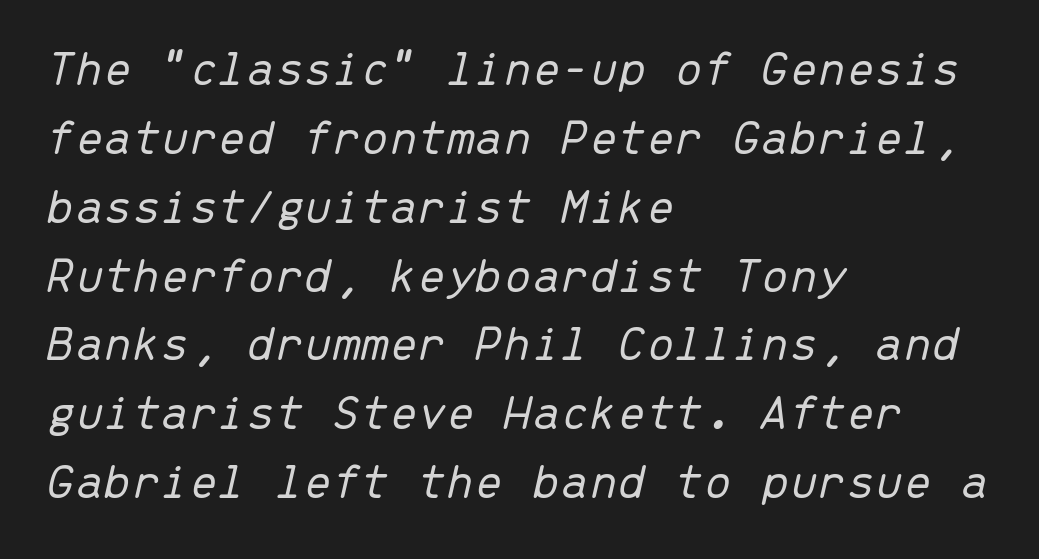
{"italic": "yes", "lean": "right", "slant_degrees": 13, "bold": "no", "weight": "light", "width": "normal", "stroke_contrast": "low", "x_height": "medium", "monospaced": "yes", "underline": "no", "align": "left", "line_spacing": "normal", "line_spacing_ratio": 1.35, "letter_spacing": "normal", "letter_spacing_em": 0.0, "glyph_px": 51}
